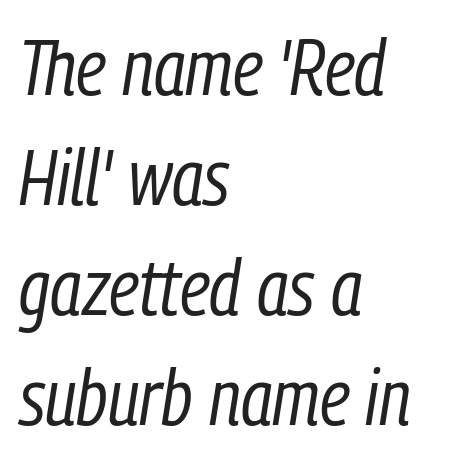
Q: Is the text bold? A: No.
Q: Is the text italic (slanted)? A: Yes, it leans right by about 9 degrees.
Q: Is the text underlined? A: No.
Q: How is the paragraph aligned? A: Left-aligned.
Q: Is the spacing between letters normal or unusually wide? A: Normal.
Q: Is the spacing between lines tight, normal or loose? A: Normal.
Q: Width (condensed, normal, or wide)? A: Condensed.
Q: Stroke contrast? A: Low.
Q: x-height? A: Medium.
Q: Monospaced? A: No.
